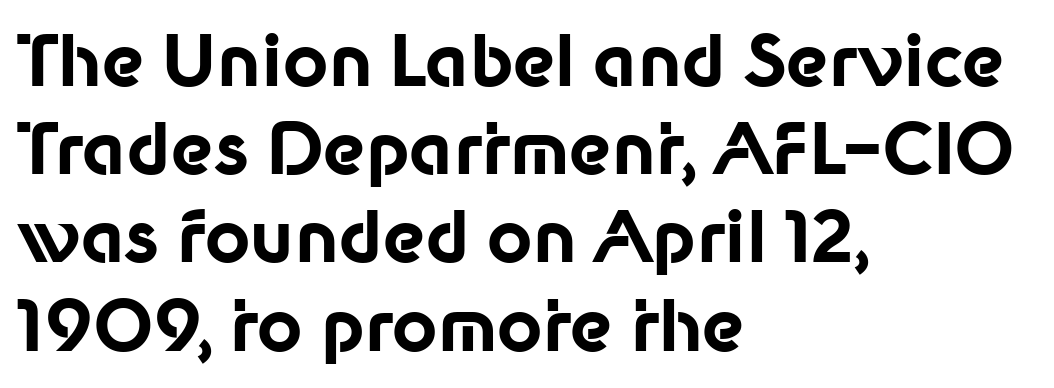
{"serif": "no", "italic": "no", "bold": "yes", "weight": "bold", "width": "normal", "stroke_contrast": "low", "x_height": "medium", "monospaced": "no", "underline": "no", "align": "left", "line_spacing": "normal", "line_spacing_ratio": 1.26, "letter_spacing": "normal", "letter_spacing_em": 0.0, "glyph_px": 70}
